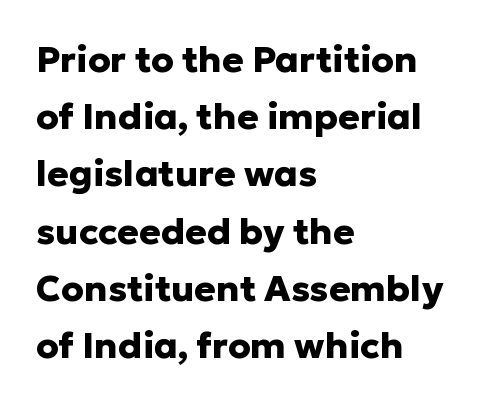
Q: Is the text bold? A: Yes.
Q: Is the text italic (slanted)? A: No, it is upright.
Q: Is the typeface a serif or a sans-serif typeface? A: Sans-serif.
Q: Is the text underlined? A: No.
Q: How is the paragraph aligned? A: Left-aligned.
Q: Is the spacing between letters normal or unusually wide? A: Normal.
Q: Is the spacing between lines tight, normal or loose? A: Normal.
Q: Width (condensed, normal, or wide)? A: Normal.
Q: Stroke contrast? A: Low.
Q: x-height? A: Medium.
Q: Monospaced? A: No.
